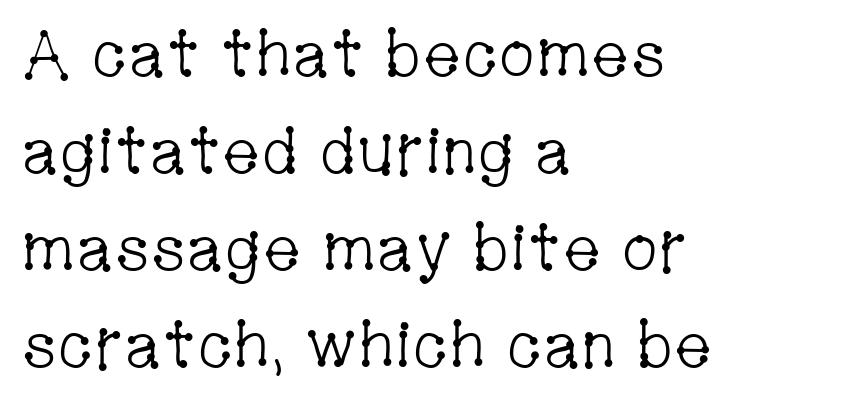
Q: Is the text bold? A: No.
Q: Is the text italic (slanted)? A: No, it is upright.
Q: Is the typeface a serif or a sans-serif typeface? A: Serif.
Q: Is the text underlined? A: No.
Q: How is the paragraph aligned? A: Left-aligned.
Q: Is the spacing between letters normal or unusually wide? A: Normal.
Q: Is the spacing between lines tight, normal or loose? A: Normal.
Q: Width (condensed, normal, or wide)? A: Condensed.
Q: Stroke contrast? A: Low.
Q: x-height? A: Medium.
Q: Monospaced? A: No.
